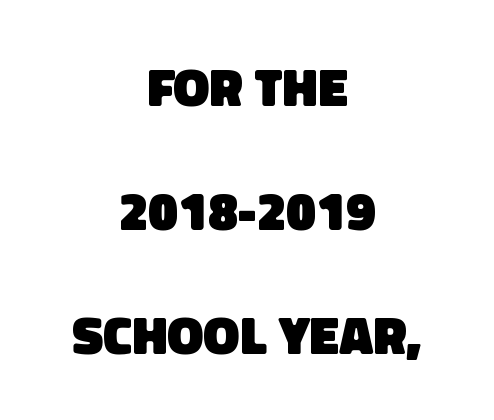
{"serif": "no", "bold": "yes", "weight": "heavy", "width": "normal", "stroke_contrast": "low", "x_height": "large", "monospaced": "no", "underline": "no", "align": "center", "line_spacing": "loose", "line_spacing_ratio": 2.3, "letter_spacing": "normal", "letter_spacing_em": 0.0, "glyph_px": 54}
